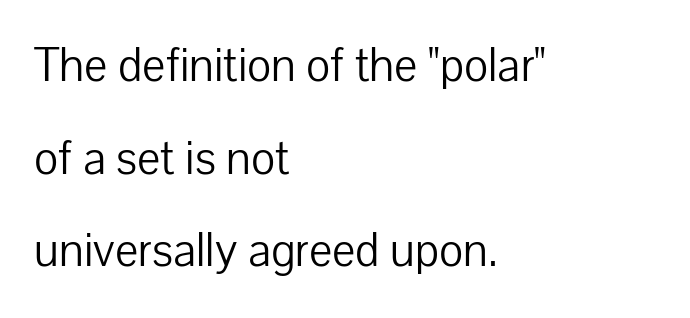
Q: Is the text bold? A: No.
Q: Is the text italic (slanted)? A: No, it is upright.
Q: Is the typeface a serif or a sans-serif typeface? A: Sans-serif.
Q: Is the text underlined? A: No.
Q: How is the paragraph aligned? A: Left-aligned.
Q: Is the spacing between letters normal or unusually wide? A: Normal.
Q: Width (condensed, normal, or wide)? A: Normal.
Q: Stroke contrast? A: Low.
Q: x-height? A: Medium.
Q: Monospaced? A: No.
